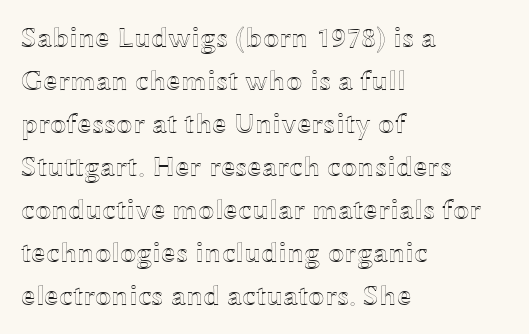
Q: Is the text italic (slanted)? A: No, it is upright.
Q: Is the text underlined? A: No.
Q: How is the paragraph aligned? A: Left-aligned.
Q: Is the spacing between letters normal or unusually wide? A: Normal.
Q: Is the spacing between lines tight, normal or loose? A: Normal.
Q: Width (condensed, normal, or wide)? A: Wide.
Q: x-height? A: Medium.
Q: Monospaced? A: No.
